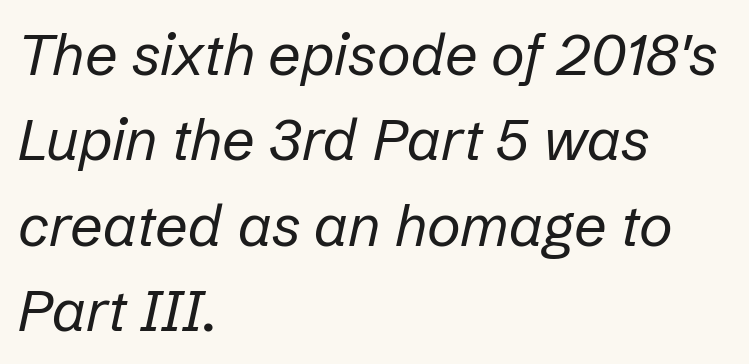
Q: Is the text bold? A: No.
Q: Is the text italic (slanted)? A: Yes, it leans right by about 12 degrees.
Q: Is the text underlined? A: No.
Q: How is the paragraph aligned? A: Left-aligned.
Q: Is the spacing between letters normal or unusually wide? A: Normal.
Q: Is the spacing between lines tight, normal or loose? A: Normal.
Q: Width (condensed, normal, or wide)? A: Normal.
Q: Stroke contrast? A: Low.
Q: x-height? A: Medium.
Q: Monospaced? A: No.
